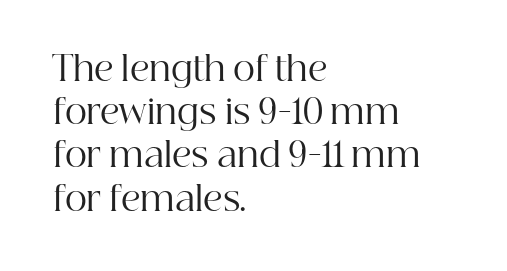
Serifs: yes, visible at the terminals of the letterforms. Does extra space separate the letters? No, they use regular spacing. The baseline area is clear. The rendering uses a moderate line-height, typical for paragraphs.
